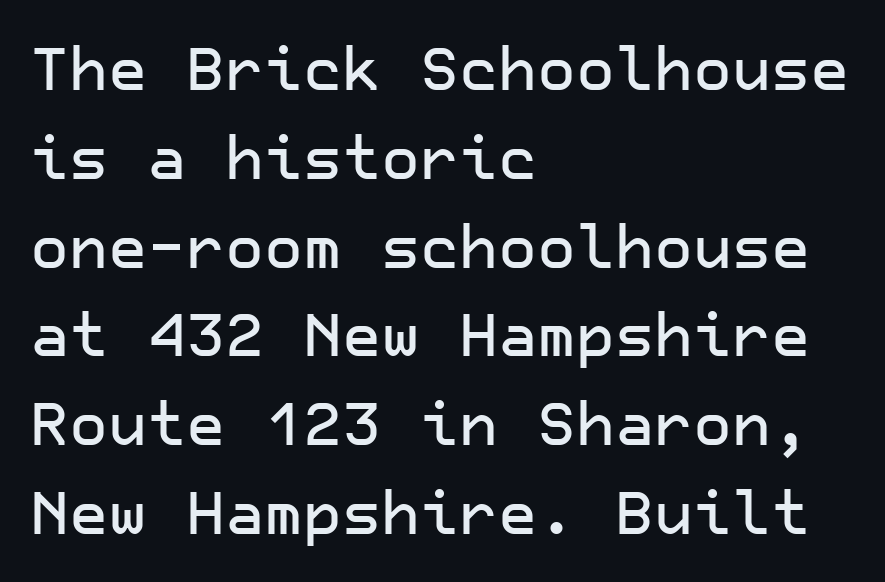
The image shows 60 px sans-serif type, upright; set left-aligned, normal line spacing (1.48x), normal letter spacing, not underlined; low stroke contrast and a medium x-height.
